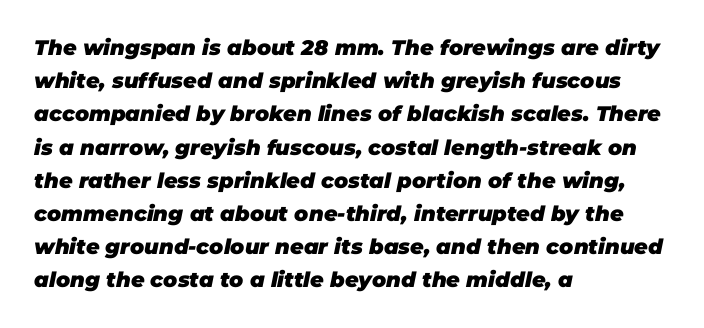
{"italic": "yes", "lean": "right", "slant_degrees": 11, "bold": "yes", "underline": "no", "align": "left", "line_spacing": "normal", "line_spacing_ratio": 1.58, "letter_spacing": "normal", "letter_spacing_em": 0.0, "glyph_px": 21}
